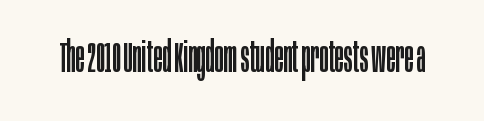
The glyphs are unaccompanied by any horizontal stroke below them. Glyph-to-glyph distance matches everyday printed text. The passage shown is not bold in any degree. The letters stand straight up with perfectly vertical stems.
